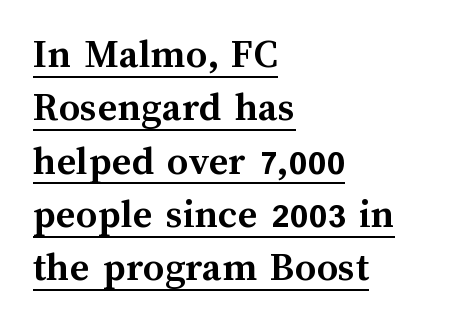
The image shows 42 px semibold type, upright; set left-aligned, normal line spacing (1.27x), normal letter spacing, underlined; medium stroke contrast and a medium x-height.
